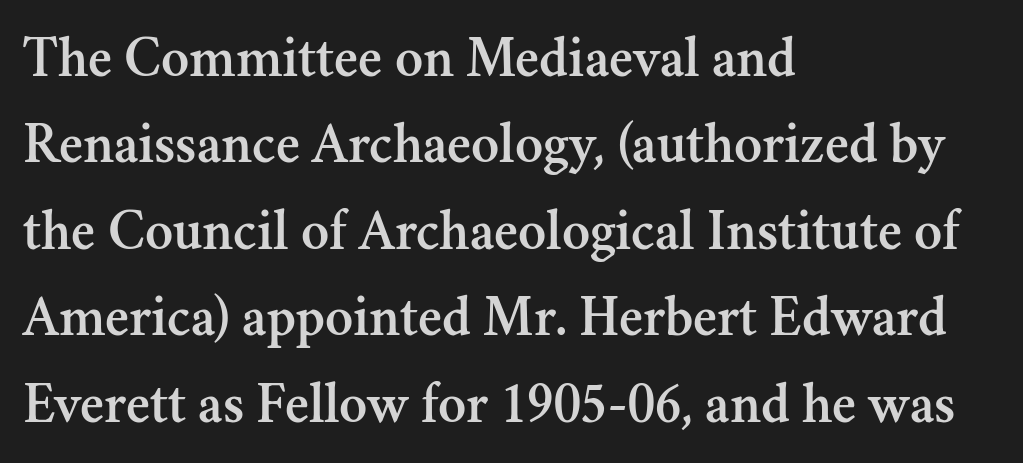
Q: Is the text italic (slanted)? A: No, it is upright.
Q: Is the typeface a serif or a sans-serif typeface? A: Serif.
Q: Is the text underlined? A: No.
Q: How is the paragraph aligned? A: Left-aligned.
Q: Is the spacing between letters normal or unusually wide? A: Normal.
Q: Is the spacing between lines tight, normal or loose? A: Normal.
Q: Width (condensed, normal, or wide)? A: Normal.
Q: Stroke contrast? A: Medium.
Q: x-height? A: Small.
Q: Monospaced? A: No.
